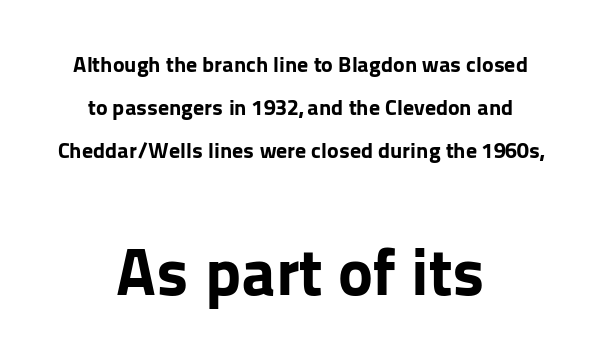
The image shows 66 px bold sans-serif type, upright; set centered, loose line spacing (1.95x), normal letter spacing, not underlined; the second (bottom) block is 3.0x larger; low stroke contrast and a medium x-height.
